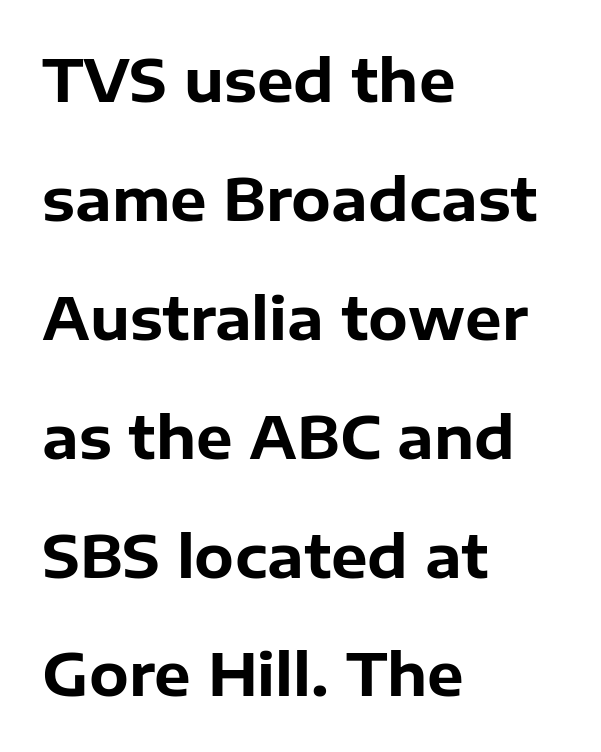
The image shows 58 px bold sans-serif type, upright; set left-aligned, loose line spacing (2.05x), normal letter spacing, not underlined; low stroke contrast and a medium x-height.
